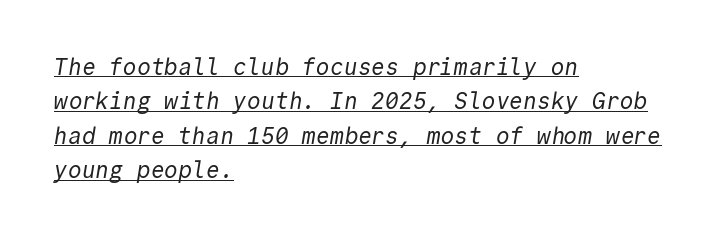
{"bold": "no", "underline": "yes", "align": "left", "line_spacing": "normal", "line_spacing_ratio": 1.5, "letter_spacing": "normal", "letter_spacing_em": 0.0, "glyph_px": 23}
